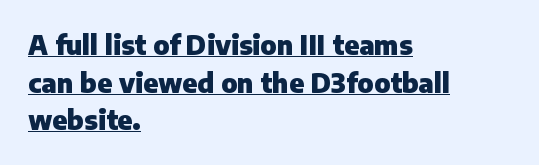
The image shows 26 px bold type, upright; set left-aligned, normal line spacing (1.45x), normal letter spacing, underlined.
